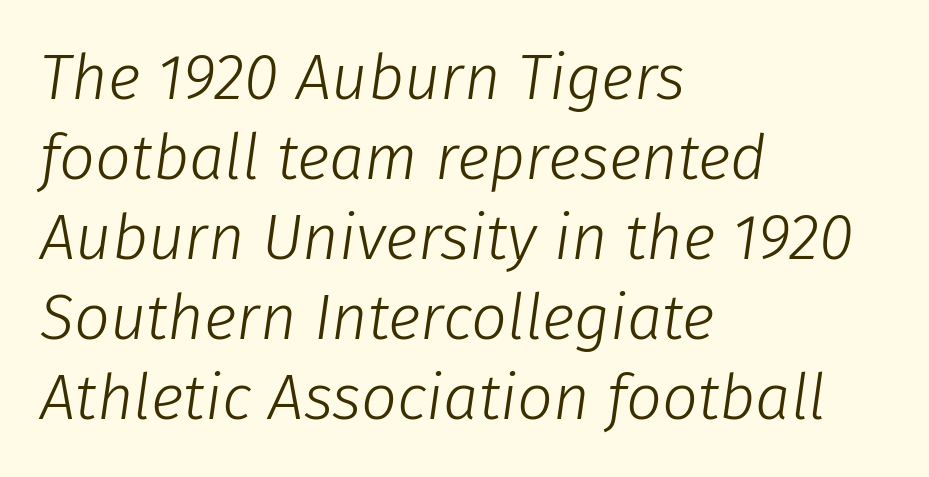
The image shows 63 px light type, italic (leaning right); set left-aligned, normal line spacing (1.27x), normal letter spacing, not underlined; low stroke contrast and a medium x-height.
